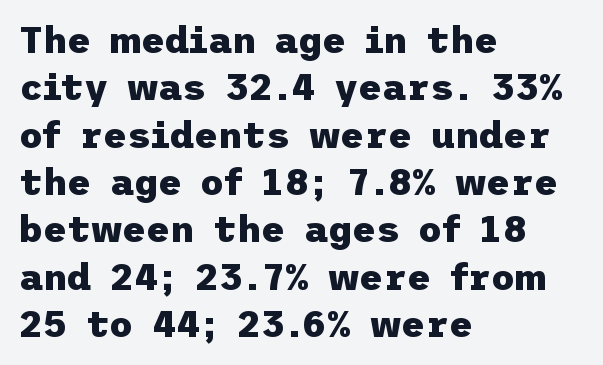
{"serif": "no", "italic": "no", "bold": "yes", "weight": "heavy", "width": "normal", "stroke_contrast": "low", "x_height": "medium", "underline": "no", "align": "left", "line_spacing": "normal", "line_spacing_ratio": 1.28, "letter_spacing": "normal", "letter_spacing_em": 0.0, "glyph_px": 37}
